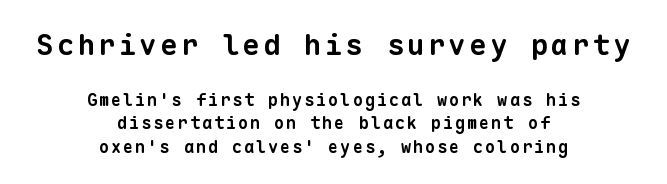
{"serif": "no", "bold": "yes", "weight": "bold", "width": "normal", "stroke_contrast": "low", "x_height": "medium", "monospaced": "yes", "underline": "no", "align": "center", "line_spacing": "normal", "line_spacing_ratio": 1.37, "larger_block": "first", "size_ratio": 1.71, "glyph_px": 29}
